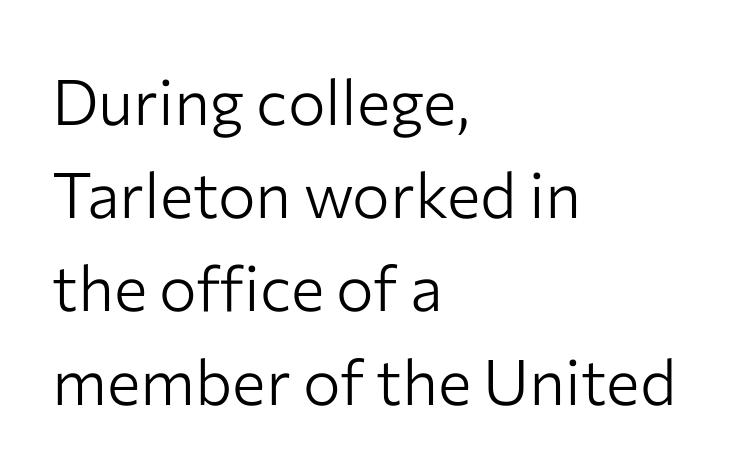
The font family rendered here belongs to the sans-serif group. Line starts are locked; line ends wander. Each stroke keeps to a modest, everyday thickness or less. The zone under the glyphs is completely vacant. The face used here is proportionally spaced, like ordinary book or web type. Characters remain perfectly vertical along every line.
